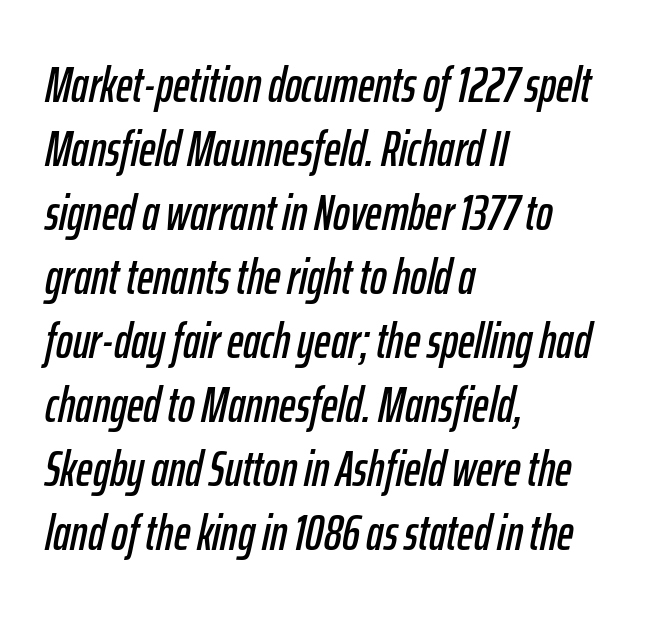
Q: Is the text italic (slanted)? A: Yes, it leans right by about 12 degrees.
Q: Is the text underlined? A: No.
Q: How is the paragraph aligned? A: Left-aligned.
Q: Is the spacing between letters normal or unusually wide? A: Normal.
Q: Is the spacing between lines tight, normal or loose? A: Normal.
Q: Width (condensed, normal, or wide)? A: Condensed.
Q: Stroke contrast? A: Low.
Q: x-height? A: Medium.
Q: Monospaced? A: No.
